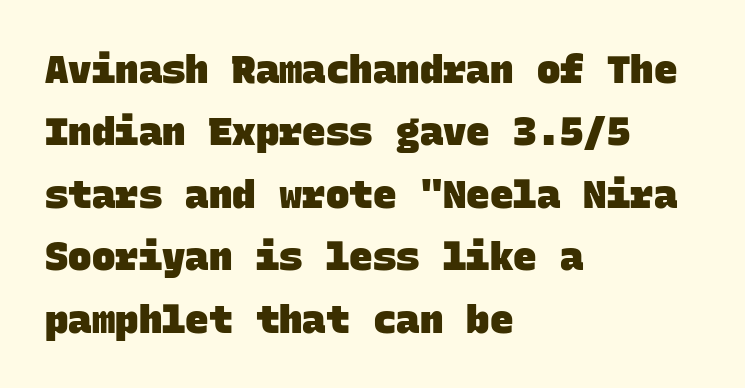
The characters look thick and weighty, a clear bold. This sample keeps an unexceptional amount of space between lines. A clean baseline with only descenders dipping below it. Serif or sans? Sans — the stroke terminals are bare. Fixed-width glyphs throughout — classic coding-font behaviour. Horizontal alignment here is leftward, the default for most running prose.
